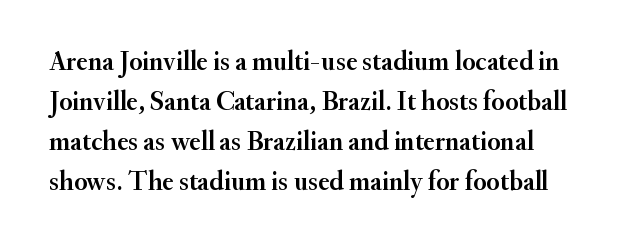
Regular leading. The zone under the glyphs is completely vacant. Italic? Not at all — the glyphs are vertical. A typesetter would call this zero additional tracking. Leftover space on each line is placed entirely after the last word.
